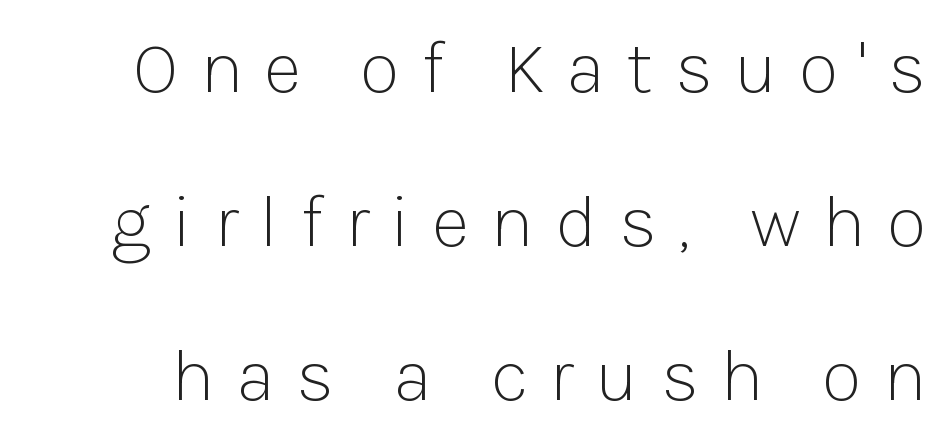
Q: Is the text bold? A: No.
Q: Is the text italic (slanted)? A: No, it is upright.
Q: Is the typeface a serif or a sans-serif typeface? A: Sans-serif.
Q: Is the text underlined? A: No.
Q: Is the spacing between letters normal or unusually wide? A: Unusually wide.
Q: Is the spacing between lines tight, normal or loose? A: Loose.
Q: Width (condensed, normal, or wide)? A: Normal.
Q: Stroke contrast? A: Low.
Q: x-height? A: Medium.
Q: Monospaced? A: No.
